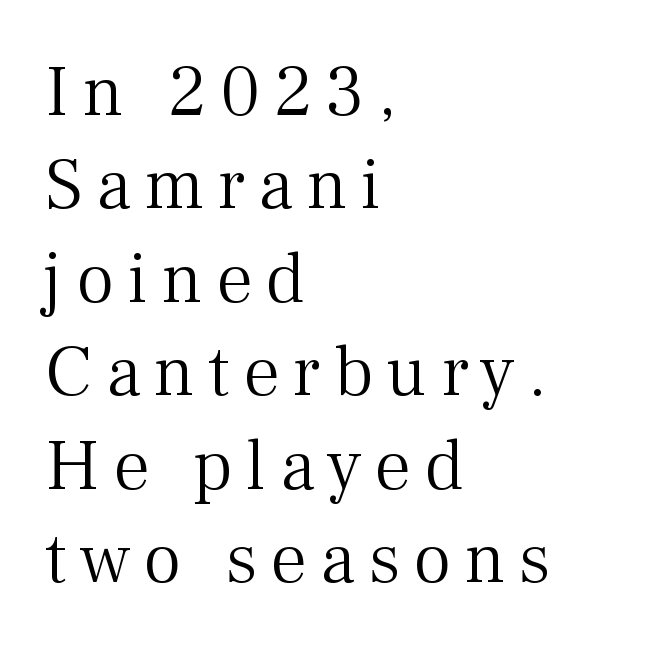
A classic flush-left, rag-right setting is used for this passage. Spacing verdict: proportional, widths tailored to each character. The strokes are not fattened; the text isn't bold. The face used here is seriffed, in the tradition of book romans.
